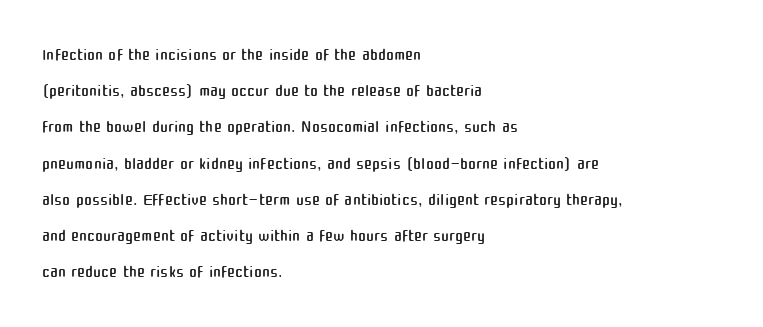
Default kerning and tracking; the words read as compact shapes. Tall strokes in this sample are plumb rather than angled. This rendering uses left alignment, leaving the right contour irregular. Students, observe: this is what conventionally led text looks like. Each stroke keeps to a modest, everyday thickness or less. Honestly, there is no underline to notice here at all.
